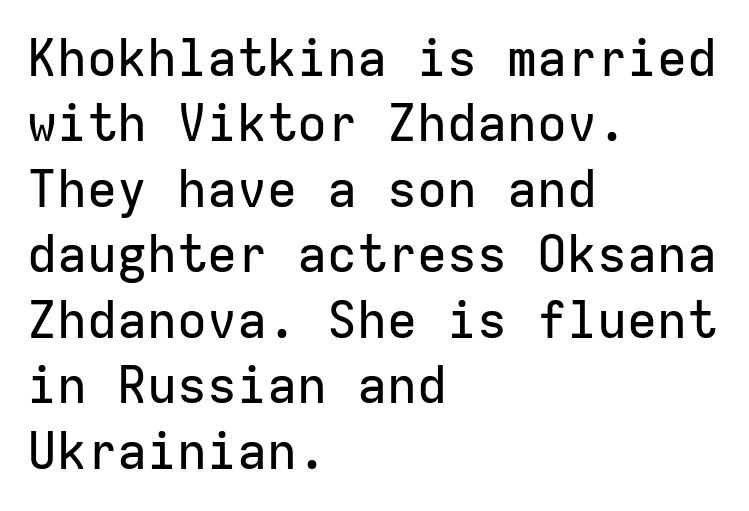
The image shows 50 px sans-serif type, upright, monospaced; set left-aligned, normal line spacing (1.31x), normal letter spacing, not underlined; low stroke contrast and a medium x-height.
